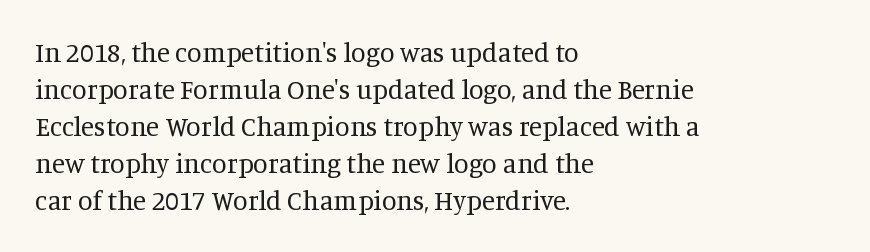
Reading down the block, your eye returns to a fixed left position each line. Tall strokes in this sample are plumb rather than angled. The rendering uses a moderate line-height, typical for paragraphs. This is not heavy type; no bold has been used. Any mark beneath the type? The region is blank. Each word holds together tightly as a unit, with standard inter-letter gaps.
